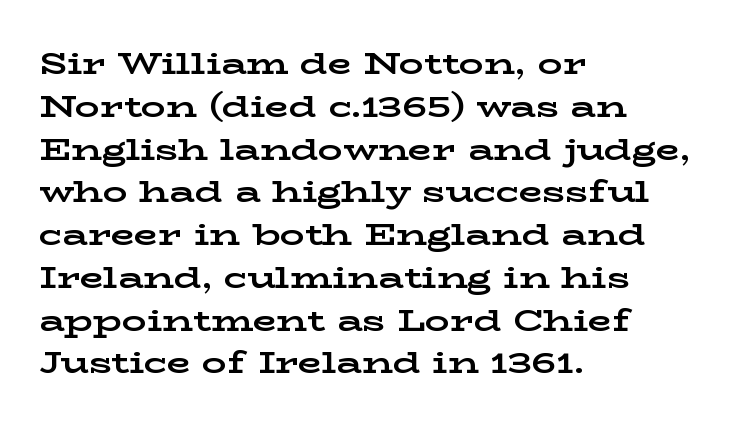
Q: Is the text bold? A: Yes.
Q: Is the text italic (slanted)? A: No, it is upright.
Q: Is the typeface a serif or a sans-serif typeface? A: Serif.
Q: Is the text underlined? A: No.
Q: How is the paragraph aligned? A: Left-aligned.
Q: Is the spacing between letters normal or unusually wide? A: Normal.
Q: Is the spacing between lines tight, normal or loose? A: Normal.
Q: Width (condensed, normal, or wide)? A: Wide.
Q: Stroke contrast? A: Low.
Q: x-height? A: Medium.
Q: Monospaced? A: No.
